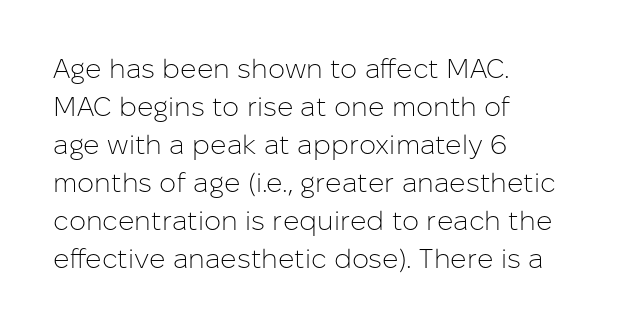
{"italic": "no", "bold": "no", "underline": "no", "align": "left", "line_spacing": "normal", "line_spacing_ratio": 1.41, "letter_spacing": "normal", "letter_spacing_em": 0.0, "glyph_px": 27}
